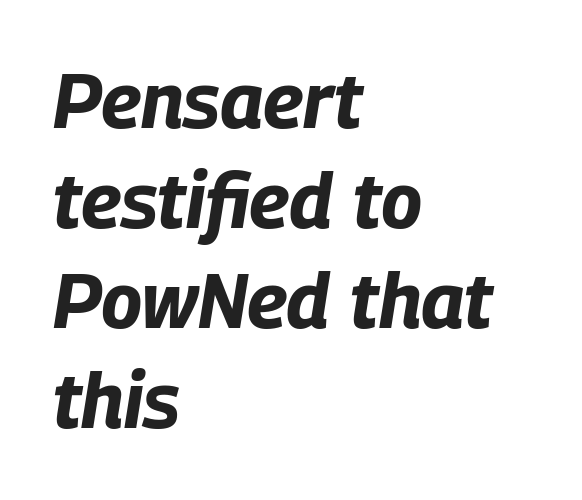
The image shows 77 px bold, condensed type, italic (leaning right); set left-aligned, normal line spacing (1.3x), normal letter spacing, not underlined; low stroke contrast and a large x-height.
